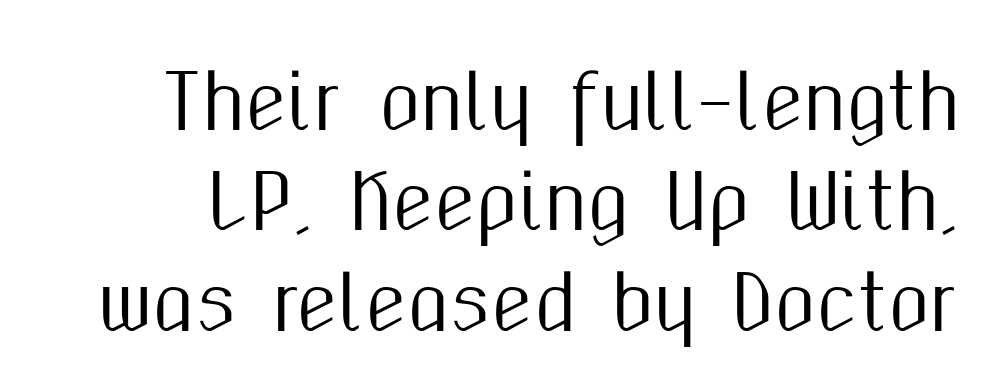
{"serif": "no", "italic": "no", "width": "condensed", "stroke_contrast": "medium", "x_height": "medium", "monospaced": "no", "underline": "no", "line_spacing": "normal", "line_spacing_ratio": 1.34, "letter_spacing": "normal", "letter_spacing_em": 0.0, "glyph_px": 75}
